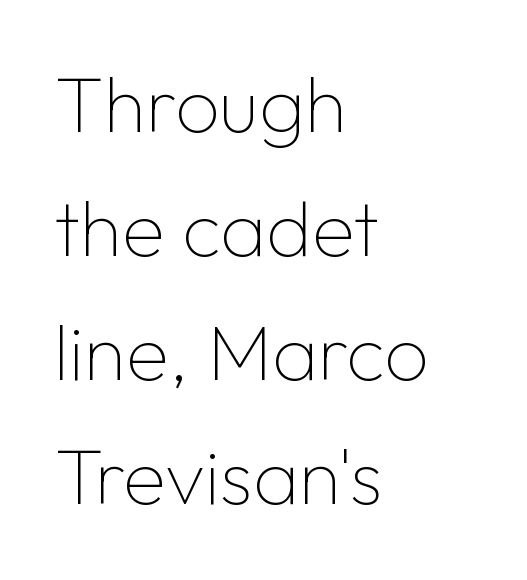
Q: Is the text bold? A: No.
Q: Is the text italic (slanted)? A: No, it is upright.
Q: Is the typeface a serif or a sans-serif typeface? A: Sans-serif.
Q: Is the text underlined? A: No.
Q: How is the paragraph aligned? A: Left-aligned.
Q: Is the spacing between letters normal or unusually wide? A: Normal.
Q: Is the spacing between lines tight, normal or loose? A: Normal.
Q: Width (condensed, normal, or wide)? A: Normal.
Q: Stroke contrast? A: Low.
Q: x-height? A: Medium.
Q: Monospaced? A: No.
